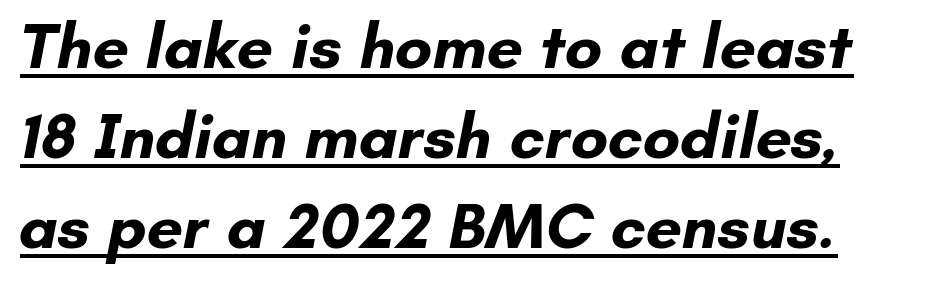
Heavy-handed strokes throughout: this text is bold. Observe the ordinary spacing: letters are neighbours, not strangers. Regarding serifs, this sample does without them. Character widths vary here, with narrow letters taking less room than wide ones. The face used here appears with an underline applied.
